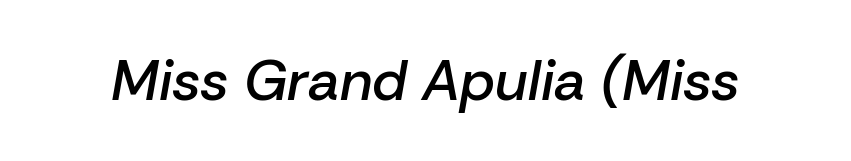
Q: Is the text bold? A: Semi-bold.
Q: Is the text italic (slanted)? A: Yes, it leans right by about 10 degrees.
Q: Is the text underlined? A: No.
Q: Is the spacing between letters normal or unusually wide? A: Normal.
Q: Width (condensed, normal, or wide)? A: Normal.
Q: Stroke contrast? A: Low.
Q: x-height? A: Medium.
Q: Monospaced? A: No.
